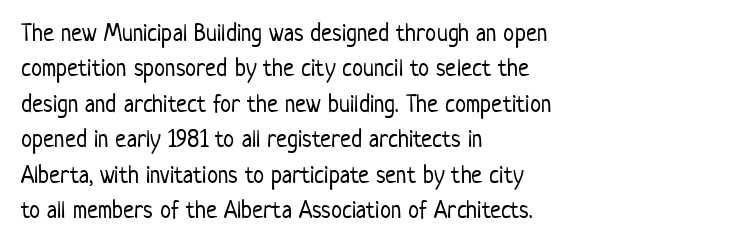
Q: Is the text bold? A: No.
Q: Is the text italic (slanted)? A: No, it is upright.
Q: Is the text underlined? A: No.
Q: How is the paragraph aligned? A: Left-aligned.
Q: Is the spacing between letters normal or unusually wide? A: Normal.
Q: Is the spacing between lines tight, normal or loose? A: Normal.
